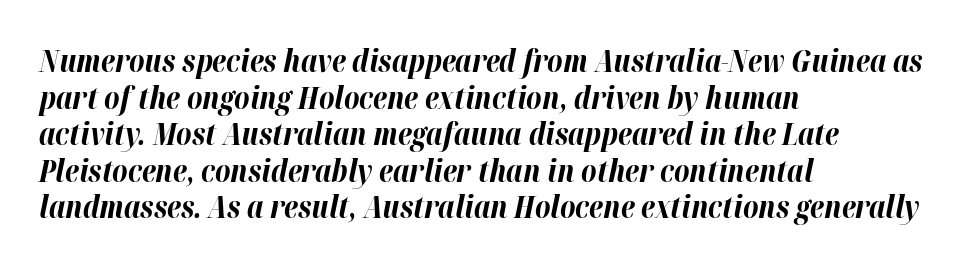
The image shows 30 px bold type, italic (leaning right); set left-aligned, line spacing 1.22x, normal letter spacing, not underlined; high stroke contrast and a medium x-height.
